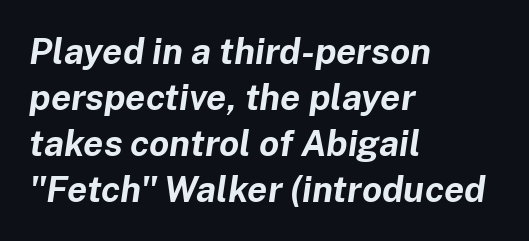
The image shows 36 px bold type, italic (leaning right); set left-aligned, normal line spacing (1.28x), normal letter spacing, not underlined; low stroke contrast and a medium x-height.
